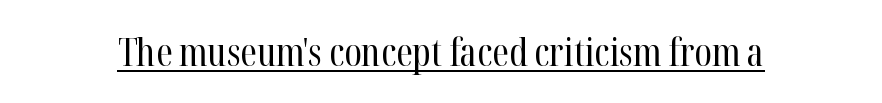
Stems and bowls with no extra thickness — not bold. Posture: straight, roman, zero tilt. Typographically, this falls in the serif category. This is underlined copy, the kind a proofreader might mark for attention. Think of a printed novel: that variable character pitch is what you see here.
